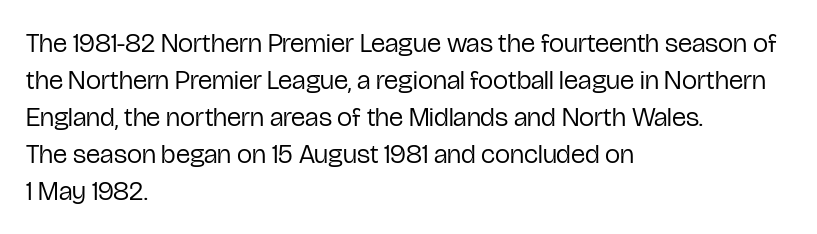
The image shows 27 px text type, upright; set left-aligned, normal line spacing (1.37x), normal letter spacing, not underlined.
